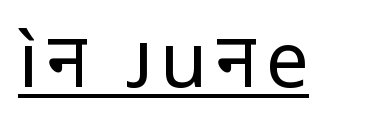
The image shows 76 px regular-weight sans-serif type, upright; set underlined; low stroke contrast and a medium x-height.
